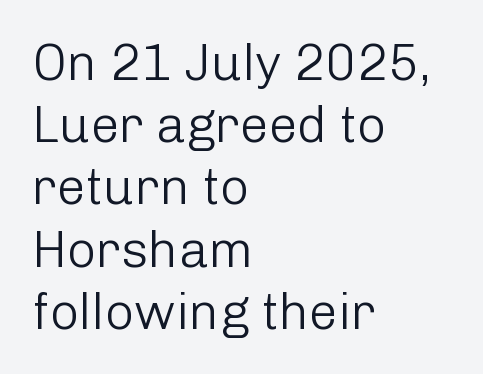
The image shows 51 px light sans-serif type, upright; set left-aligned, line spacing 1.22x, normal letter spacing, not underlined; low stroke contrast and a medium x-height.
